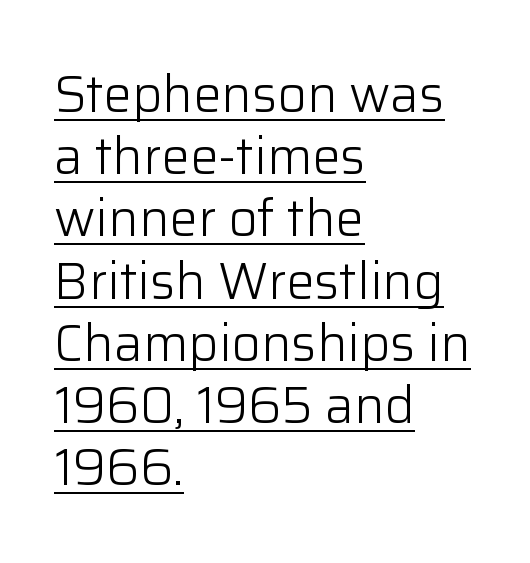
{"serif": "no", "italic": "no", "bold": "no", "weight": "light", "width": "normal", "stroke_contrast": "low", "x_height": "medium", "monospaced": "no", "underline": "yes", "align": "left", "line_spacing_ratio": 1.22, "letter_spacing": "normal", "letter_spacing_em": 0.0, "glyph_px": 51}
